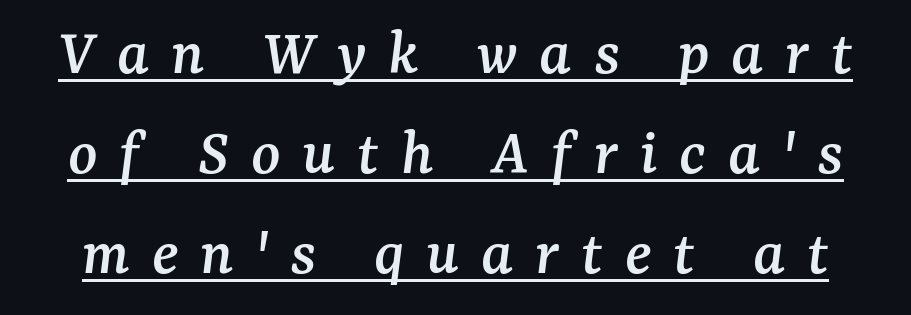
The image shows 68 px serif type, italic (leaning right); set normal line spacing (1.47x), unusually wide letter spacing (+0.32 em), underlined; medium stroke contrast and a medium x-height.
